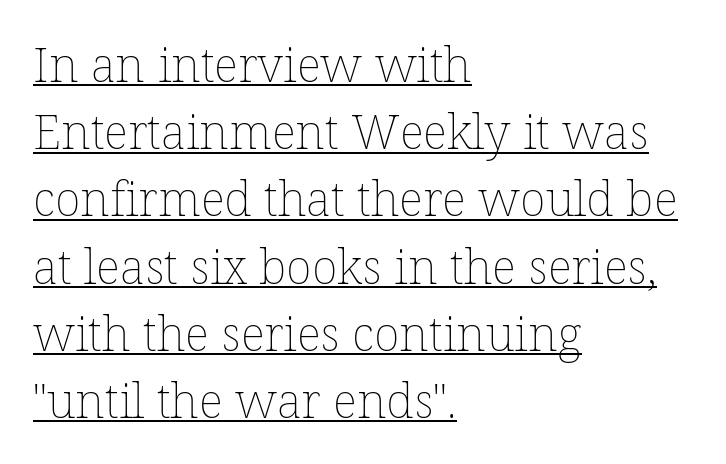
Q: Is the text bold? A: No.
Q: Is the text italic (slanted)? A: No, it is upright.
Q: Is the text underlined? A: Yes.
Q: How is the paragraph aligned? A: Left-aligned.
Q: Is the spacing between letters normal or unusually wide? A: Normal.
Q: Is the spacing between lines tight, normal or loose? A: Normal.
Q: Width (condensed, normal, or wide)? A: Normal.
Q: Stroke contrast? A: Low.
Q: x-height? A: Medium.
Q: Monospaced? A: No.
